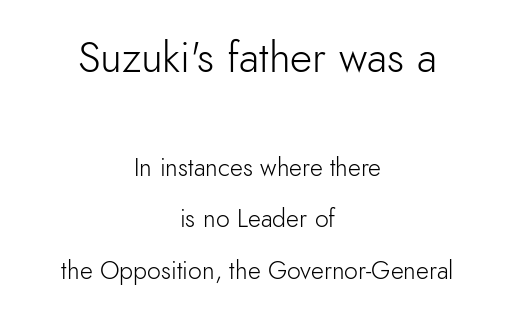
The rendering uses a large line-height, opening up the rows. The lettering holds an erect, upright posture throughout. This rendering uses center alignment, leaving both contours irregular but symmetric. The area under the type is left untouched. Students, note that the glyphs here touch the page at normal intervals. Character size in the leading block exceeds that of the trailing block.
